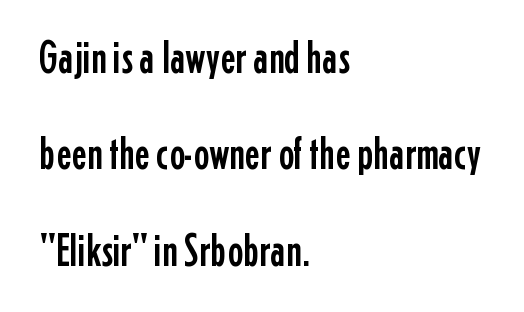
Style check: upright. The compositor pushed each line to the left boundary. Serifs: no, the terminals of the letterforms are clean. Widely set lines give the paragraph a tall, airy silhouette. These lines keep a tight, regular rhythm from letter to letter.
